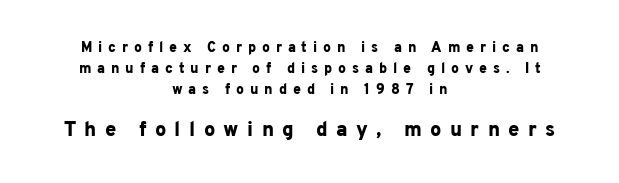
{"italic": "no", "bold": "yes", "underline": "no", "align": "center", "line_spacing": "normal", "line_spacing_ratio": 1.5, "letter_spacing": "wide", "letter_spacing_em": 0.42, "larger_block": "second", "size_ratio": 1.43, "glyph_px": 20}
